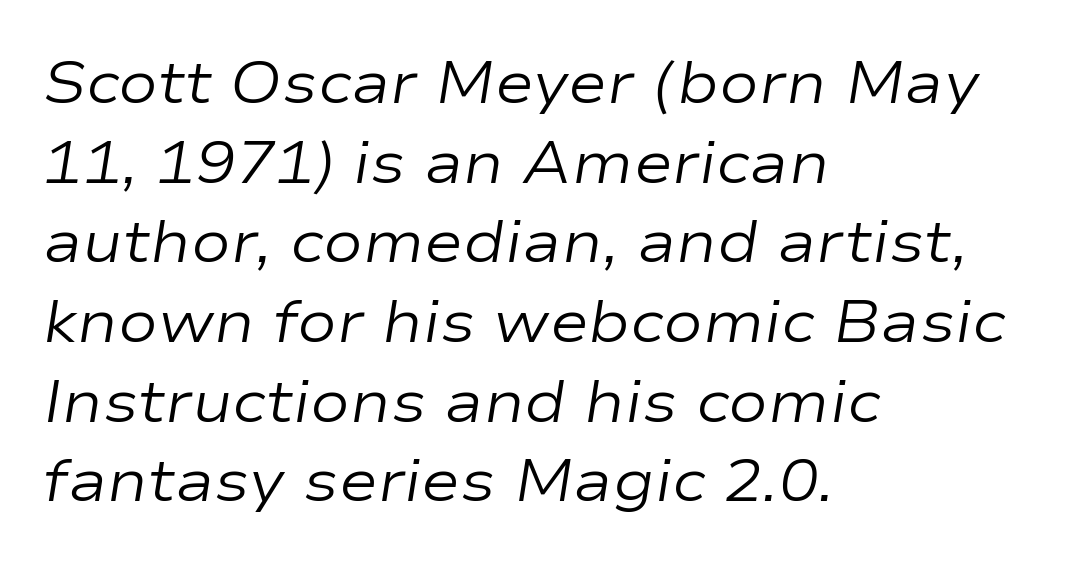
Q: Is the text bold? A: No.
Q: Is the text italic (slanted)? A: Yes, it leans right by about 9 degrees.
Q: Is the text underlined? A: No.
Q: How is the paragraph aligned? A: Left-aligned.
Q: Is the spacing between letters normal or unusually wide? A: Normal.
Q: Is the spacing between lines tight, normal or loose? A: Normal.
Q: Width (condensed, normal, or wide)? A: Wide.
Q: Stroke contrast? A: Low.
Q: x-height? A: Medium.
Q: Monospaced? A: No.
